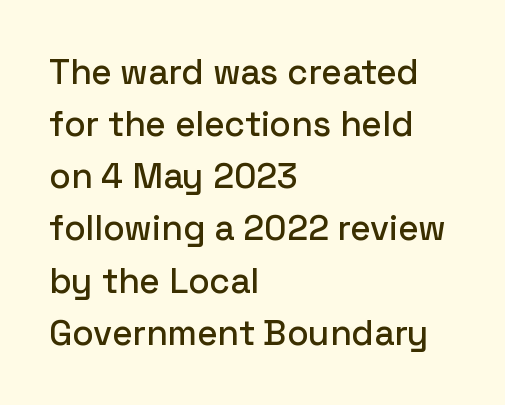
The image shows 35 px sans-serif type, upright; set left-aligned, normal line spacing (1.49x), normal letter spacing, not underlined; low stroke contrast and a medium x-height.
